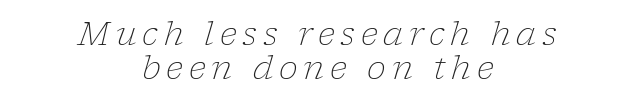
Q: Is the text bold? A: No.
Q: Is the text italic (slanted)? A: Yes, it leans right by about 17 degrees.
Q: Is the typeface a serif or a sans-serif typeface? A: Serif.
Q: Is the text underlined? A: No.
Q: How is the paragraph aligned? A: Centered.
Q: Is the spacing between lines tight, normal or loose? A: Tight.
Q: Width (condensed, normal, or wide)? A: Normal.
Q: Stroke contrast? A: Low.
Q: x-height? A: Medium.
Q: Monospaced? A: No.
